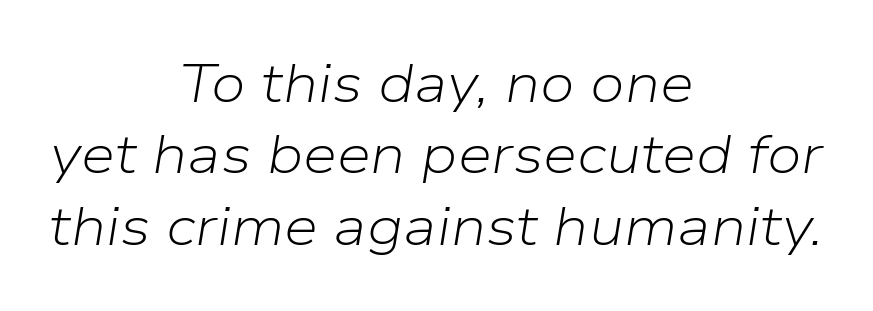
{"italic": "yes", "lean": "right", "slant_degrees": 9, "bold": "no", "weight": "light", "width": "normal", "stroke_contrast": "low", "x_height": "medium", "monospaced": "no", "underline": "no", "align": "center", "line_spacing": "normal", "line_spacing_ratio": 1.3, "letter_spacing": "normal", "letter_spacing_em": 0.0, "glyph_px": 55}
